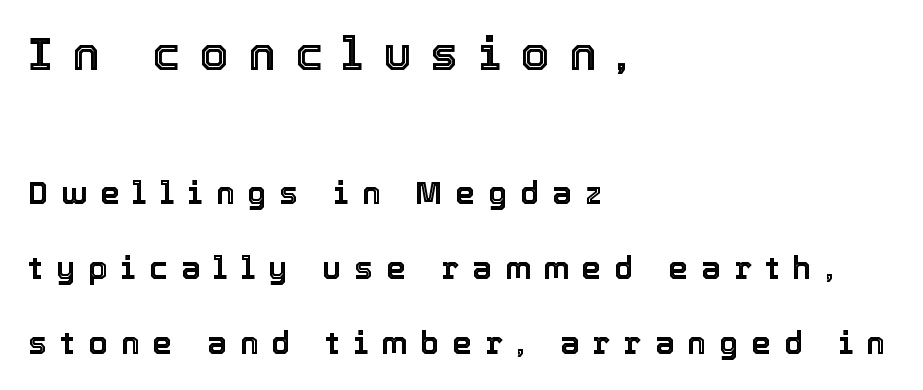
{"italic": "no", "width": "normal", "x_height": "medium", "monospaced": "no", "underline": "no", "align": "left", "line_spacing": "loose", "line_spacing_ratio": 2.42, "letter_spacing": "wide", "letter_spacing_em": 0.43, "larger_block": "first", "size_ratio": 1.48, "glyph_px": 46}
